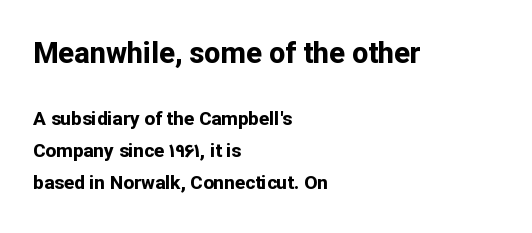
{"serif": "no", "italic": "no", "bold": "yes", "weight": "bold", "width": "normal", "stroke_contrast": "low", "x_height": "medium", "monospaced": "no", "underline": "no", "align": "left", "line_spacing": "normal", "line_spacing_ratio": 1.68, "letter_spacing": "normal", "letter_spacing_em": 0.0, "larger_block": "first", "size_ratio": 1.53, "glyph_px": 29}
